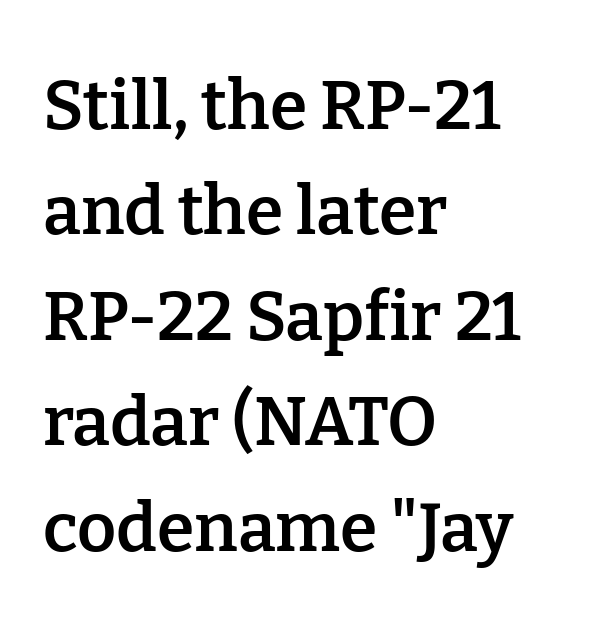
{"serif": "yes", "italic": "no", "bold": "semi", "weight": "semibold", "width": "normal", "stroke_contrast": "low", "x_height": "medium", "monospaced": "no", "underline": "no", "align": "left", "line_spacing": "normal", "line_spacing_ratio": 1.55, "letter_spacing": "normal", "letter_spacing_em": 0.0, "glyph_px": 68}
